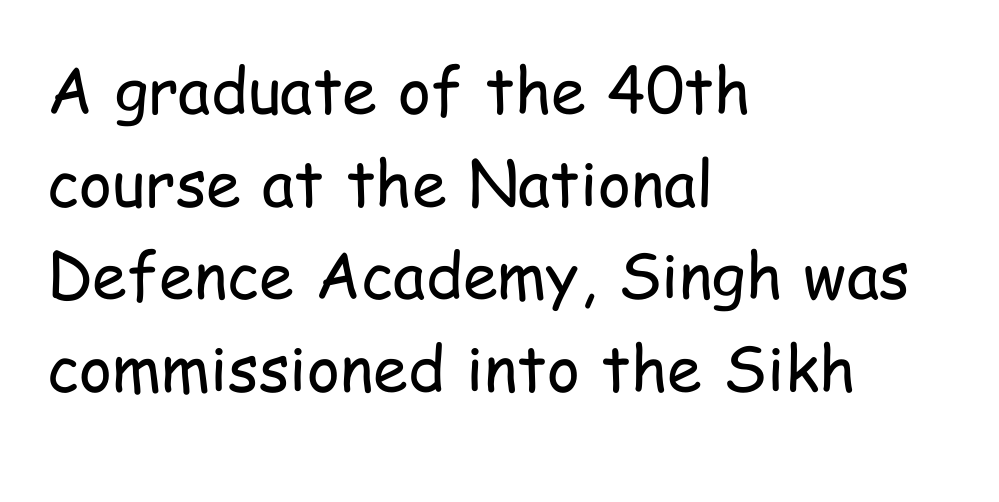
The image shows 63 px regular-weight, condensed sans-serif type, upright; set left-aligned, normal line spacing (1.47x), normal letter spacing, not underlined; low stroke contrast and a medium x-height.
